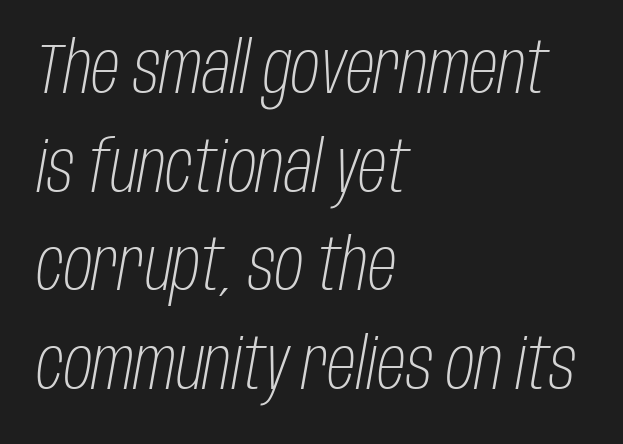
The image shows 71 px light, condensed type, italic (leaning right); set left-aligned, normal line spacing (1.39x), normal letter spacing, not underlined; low stroke contrast and a large x-height.
